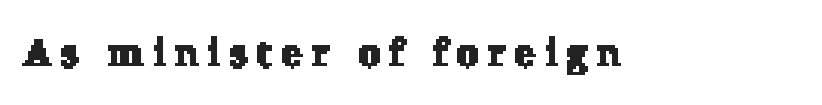
This sample has the flowing, uneven cadence of proportional lettering. Each word looks stretched out because of the extra space between its letters. The typeface chosen for these lines features serifs. The foot of each line stays bare and open.
